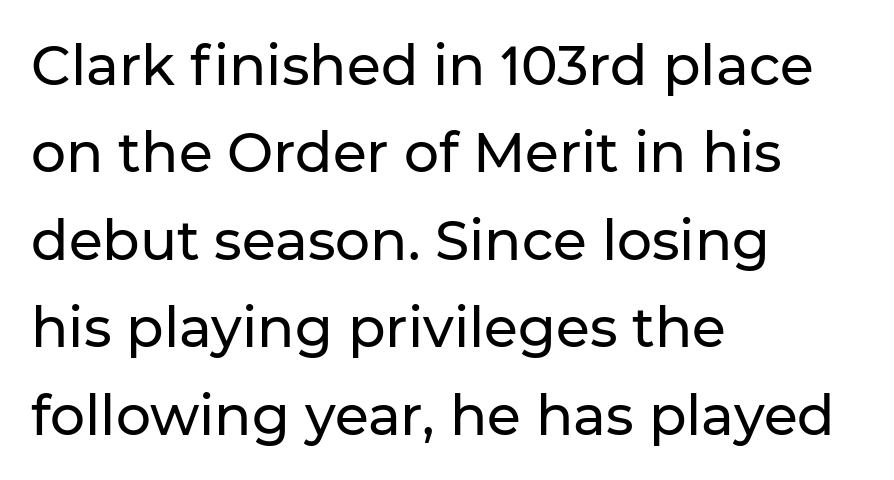
The lettering holds an erect, upright posture throughout. These lines are rendered in a variable-pitch font. The space beneath each line is pristine and unruled. A student would call this left alignment; a typographer would say flush left, rag right. The letters sit at their default tracking, neither squeezed nor spread. These lines are composed in type without serifs.
